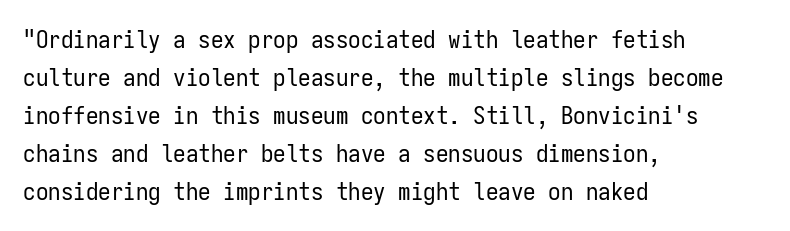
{"italic": "no", "bold": "no", "underline": "no", "align": "left", "line_spacing": "normal", "line_spacing_ratio": 1.52, "letter_spacing": "normal", "letter_spacing_em": 0.0, "glyph_px": 25}
